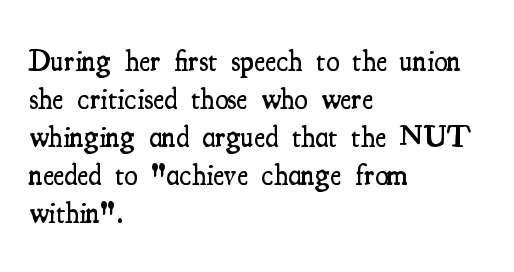
The image shows 30 px semibold, condensed serif type, upright; set left-aligned, normal line spacing (1.27x), normal letter spacing, not underlined; medium stroke contrast and a small x-height.
